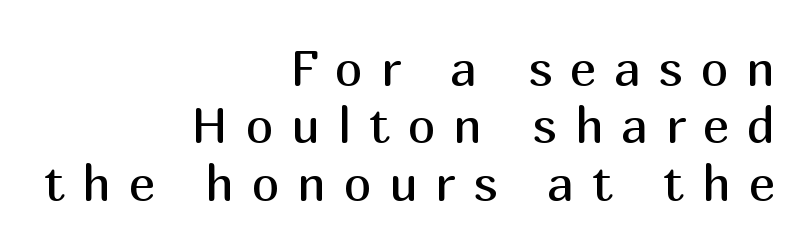
The image shows 50 px regular-weight sans-serif type, upright; set right-aligned, tight line spacing (1.15x), unusually wide letter spacing (+0.35 em), not underlined; medium stroke contrast and a medium x-height.
